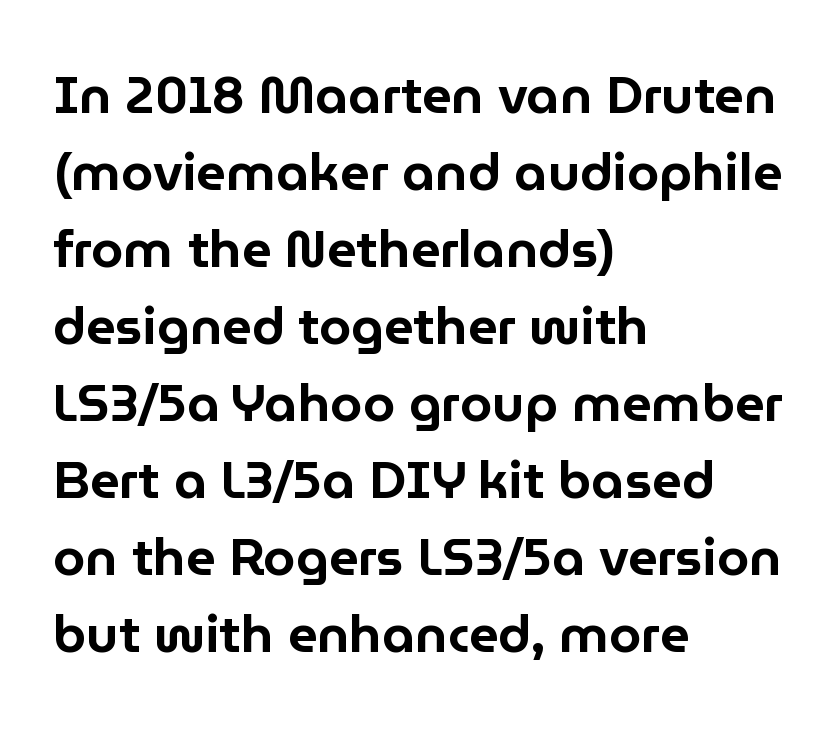
Only glyphs here, with clear space below each row. The typeface chosen for these lines omits serifs. Tall strokes in this sample are plumb rather than angled. The face used here is proportionally spaced, like ordinary book or web type. There is no visible air inserted between adjacent glyphs. Reading down the block, your eye returns to a fixed left position each line.
